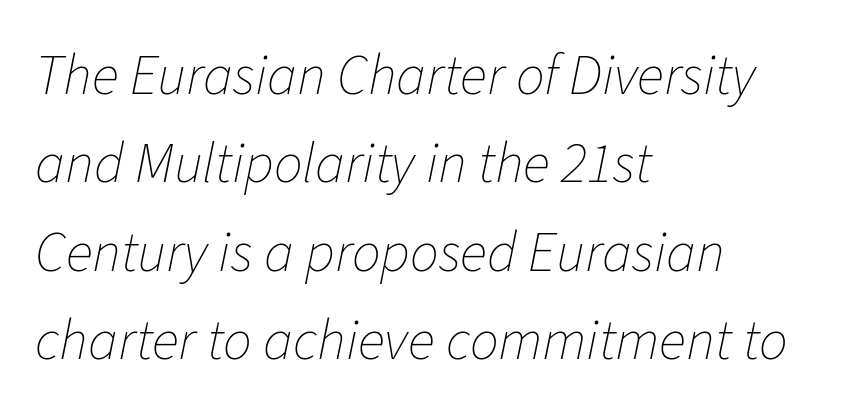
The image shows 57 px thin type, italic (leaning right); set left-aligned, normal line spacing (1.55x), normal letter spacing, not underlined; low stroke contrast and a medium x-height.
